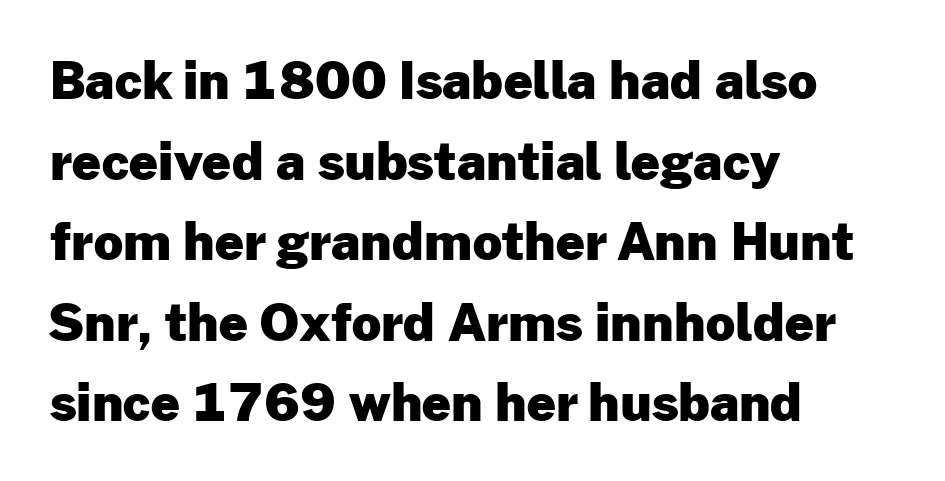
Q: Is the text bold? A: Yes.
Q: Is the text italic (slanted)? A: No, it is upright.
Q: Is the typeface a serif or a sans-serif typeface? A: Sans-serif.
Q: Is the text underlined? A: No.
Q: How is the paragraph aligned? A: Left-aligned.
Q: Is the spacing between letters normal or unusually wide? A: Normal.
Q: Is the spacing between lines tight, normal or loose? A: Normal.
Q: Width (condensed, normal, or wide)? A: Normal.
Q: Stroke contrast? A: Low.
Q: x-height? A: Medium.
Q: Monospaced? A: No.
